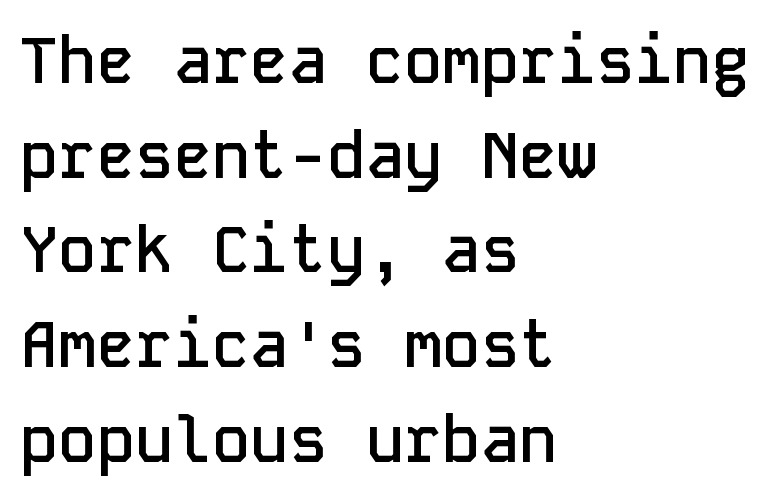
The image shows 64 px semibold sans-serif type, upright, monospaced; set left-aligned, normal line spacing (1.48x), normal letter spacing, not underlined; low stroke contrast and a medium x-height.
